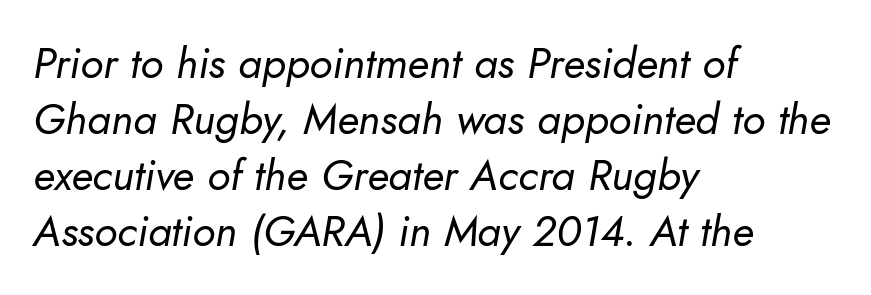
Italic? Definitely — the glyphs are oblique. Honestly, there is no underline to notice here at all. Inter-character spacing is left at the font's built-in metrics. Notice how the passage keeps a crisp vertical edge on the left only. The designer left line spacing at the default.
